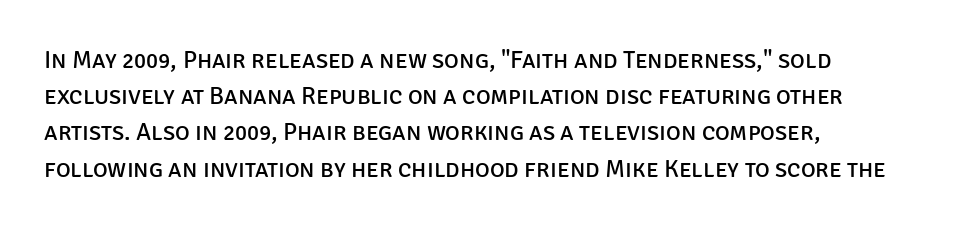
The cut favours lightness, reaching ordinary text weight at its darkest. Left-aligned paragraph, ragged on the right. There is no visible air inserted between adjacent glyphs. Has an underline been added? It has not. Upright lettering throughout. Leading matches the norm, producing a regular column.
